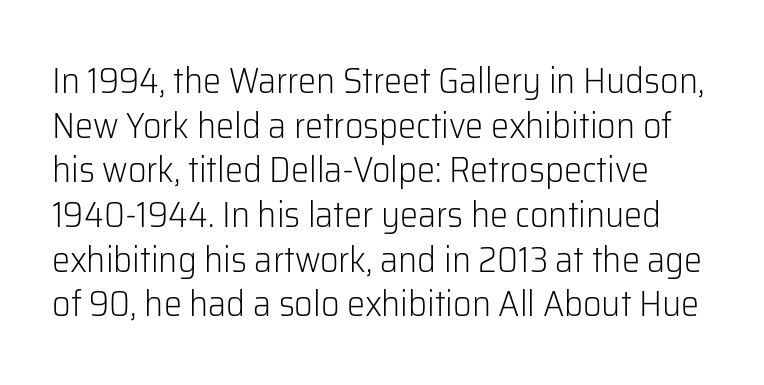
A sans-serif font was chosen for this passage. The weight would be labelled regular, book, light, or lighter still. There is no visible air inserted between adjacent glyphs. Nope, not italic — everything's standing straight. The zone under the glyphs is completely vacant. Varying glyph widths throughout — classic text-font behaviour.
